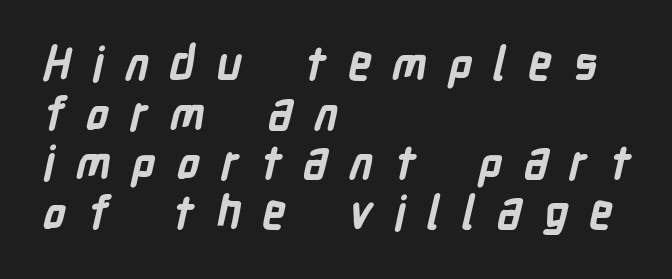
Think of a printed novel: that variable character pitch is what you see here. Is the type bold? Yes — the strokes are clearly thick and heavy. Alignment: flush left. The line-height multiplier appears low, near solid setting. A typesetter would call this heavily tracked-out type.
